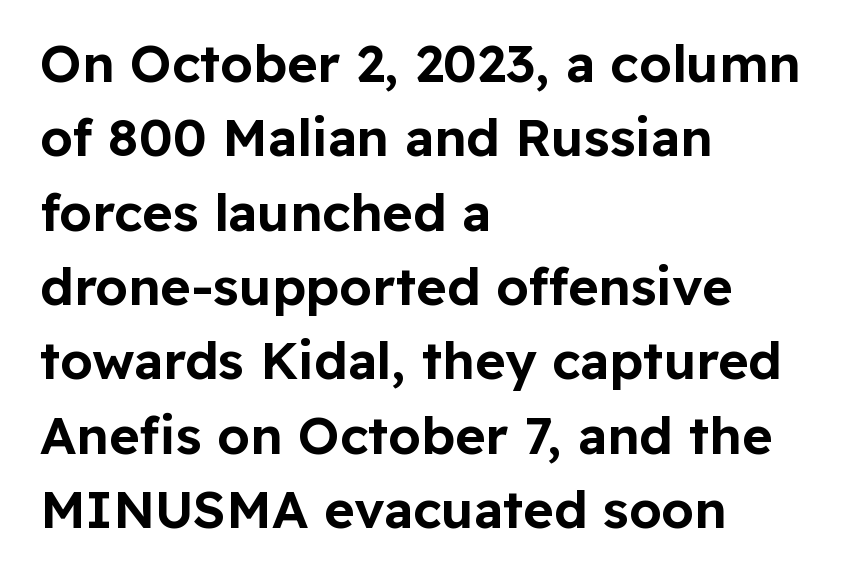
Clear beneath every line of the passage. Where is the straight margin? On the left. Regular leading. Do the characters align in a grid? No, the font is proportional. Observe the absence of serifs on each vertical stroke in this sample. Quick note: not italic, upright.
